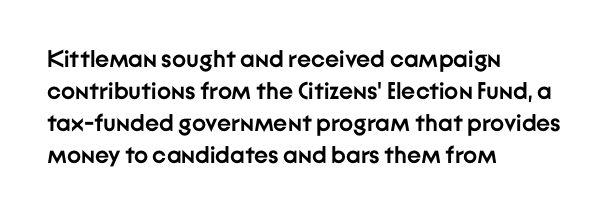
Q: Is the text bold? A: Yes.
Q: Is the text italic (slanted)? A: No, it is upright.
Q: Is the text underlined? A: No.
Q: How is the paragraph aligned? A: Left-aligned.
Q: Is the spacing between letters normal or unusually wide? A: Normal.
Q: Is the spacing between lines tight, normal or loose? A: Normal.
